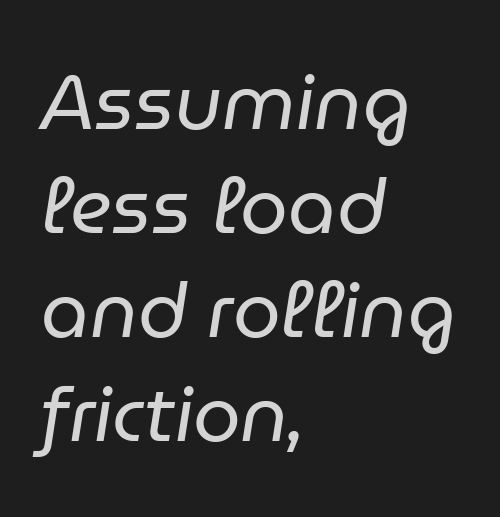
The image shows 76 px regular-weight type, italic (leaning right); set left-aligned, normal line spacing (1.37x), normal letter spacing, not underlined; low stroke contrast and a medium x-height.
